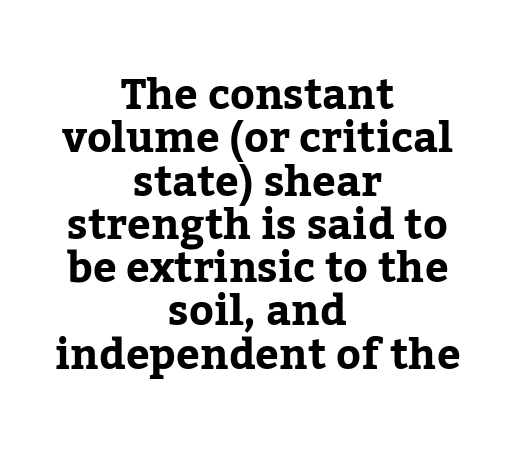
{"serif": "yes", "italic": "no", "width": "normal", "stroke_contrast": "low", "x_height": "medium", "monospaced": "no", "underline": "no", "align": "center", "line_spacing": "tight", "line_spacing_ratio": 1.03, "letter_spacing": "normal", "letter_spacing_em": 0.0, "glyph_px": 42}
